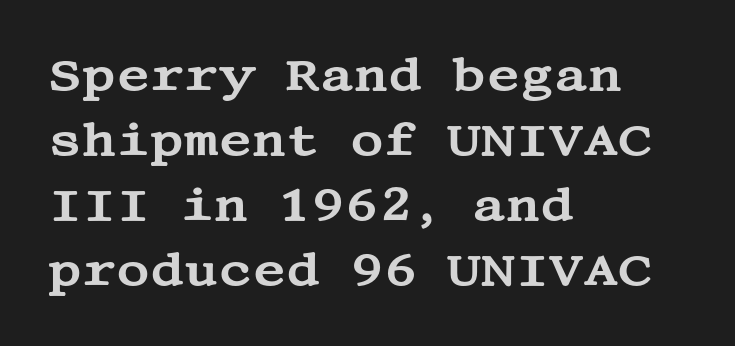
Honestly, the letter spacing is just normal — you wouldn't notice it. Visually the block forms a straight wall on the left and a jagged coastline on the right. Just letters on the line, the space beneath them empty. Regular leading. To sum up the face: it has serifs. Posture: straight, roman, zero tilt.
